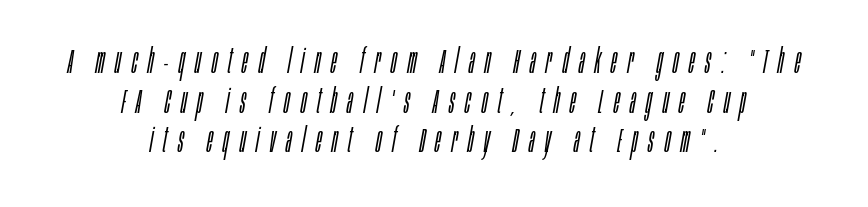
The image shows 35 px light, condensed type, italic (leaning right); set centered, tight line spacing (1.13x), unusually wide letter spacing (+0.3 em), not underlined; low stroke contrast and a large x-height.
